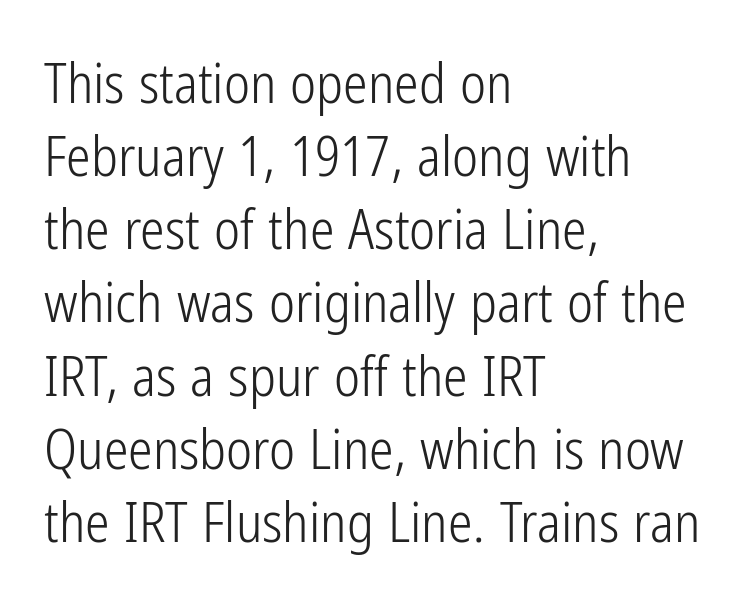
Q: Is the text bold? A: No.
Q: Is the text italic (slanted)? A: No, it is upright.
Q: Is the typeface a serif or a sans-serif typeface? A: Sans-serif.
Q: Is the text underlined? A: No.
Q: How is the paragraph aligned? A: Left-aligned.
Q: Is the spacing between letters normal or unusually wide? A: Normal.
Q: Is the spacing between lines tight, normal or loose? A: Normal.
Q: Width (condensed, normal, or wide)? A: Condensed.
Q: Stroke contrast? A: Low.
Q: x-height? A: Medium.
Q: Monospaced? A: No.
